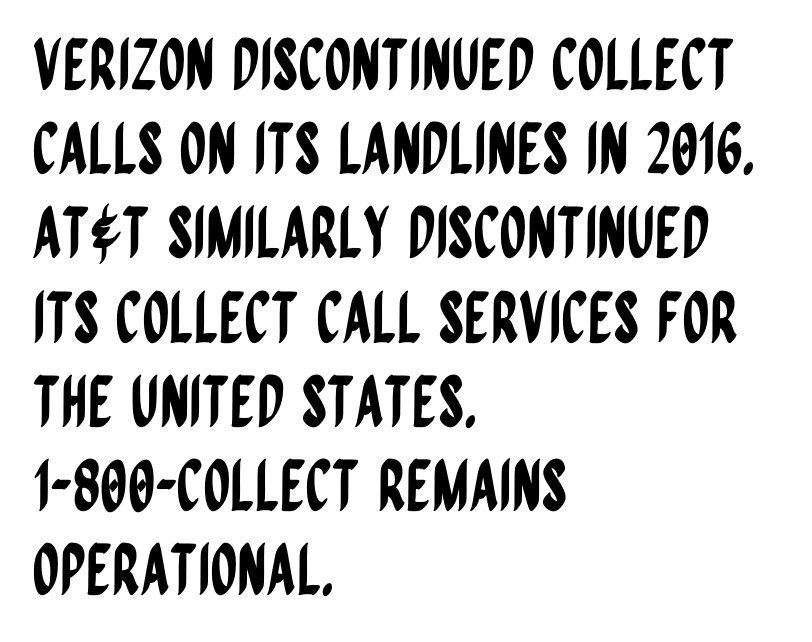
The image shows 69 px condensed sans-serif type, upright; set left-aligned, line spacing 1.22x, normal letter spacing, not underlined; low stroke contrast and a large x-height.
